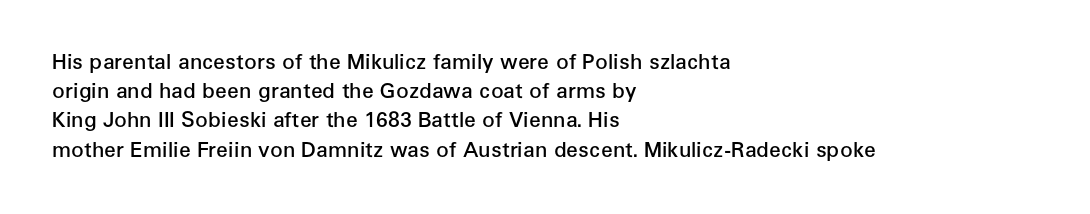
The image shows 21 px text type, upright; set left-aligned, normal line spacing (1.39x), normal letter spacing, not underlined.
